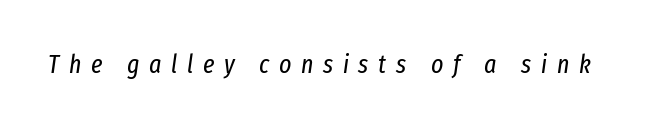
Q: Is the text bold? A: No.
Q: Is the text italic (slanted)? A: Yes, it leans right by about 8 degrees.
Q: Is the text underlined? A: No.
Q: Is the spacing between letters normal or unusually wide? A: Unusually wide.
